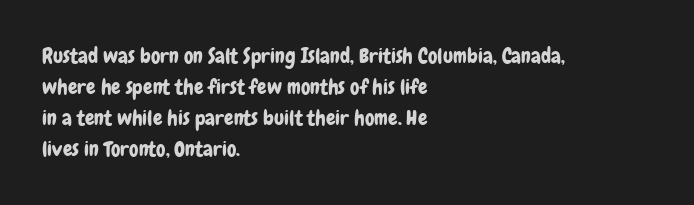
Q: Is the text italic (slanted)? A: No, it is upright.
Q: Is the text underlined? A: No.
Q: How is the paragraph aligned? A: Left-aligned.
Q: Is the spacing between letters normal or unusually wide? A: Normal.
Q: Is the spacing between lines tight, normal or loose? A: Normal.
